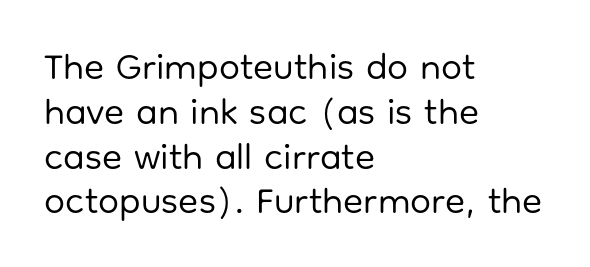
Q: Is the text bold? A: No.
Q: Is the text italic (slanted)? A: No, it is upright.
Q: Is the typeface a serif or a sans-serif typeface? A: Sans-serif.
Q: Is the text underlined? A: No.
Q: How is the paragraph aligned? A: Left-aligned.
Q: Is the spacing between letters normal or unusually wide? A: Normal.
Q: Width (condensed, normal, or wide)? A: Normal.
Q: Stroke contrast? A: Low.
Q: x-height? A: Medium.
Q: Monospaced? A: No.
